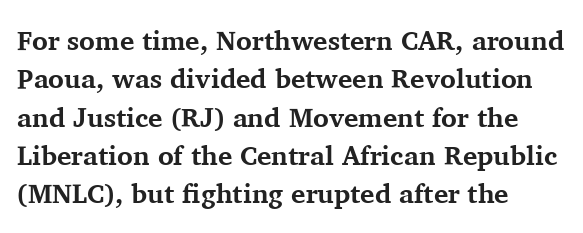
The image shows 27 px bold type, upright; set left-aligned, normal line spacing (1.42x), normal letter spacing, not underlined.
